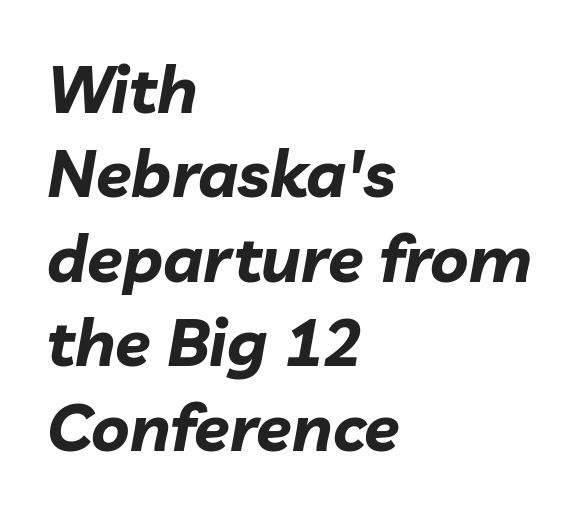
Regular leading. One-word summary of the alignment: left. This sample has the flowing, uneven cadence of proportional lettering. Rendered with sloped, italic letterforms.
